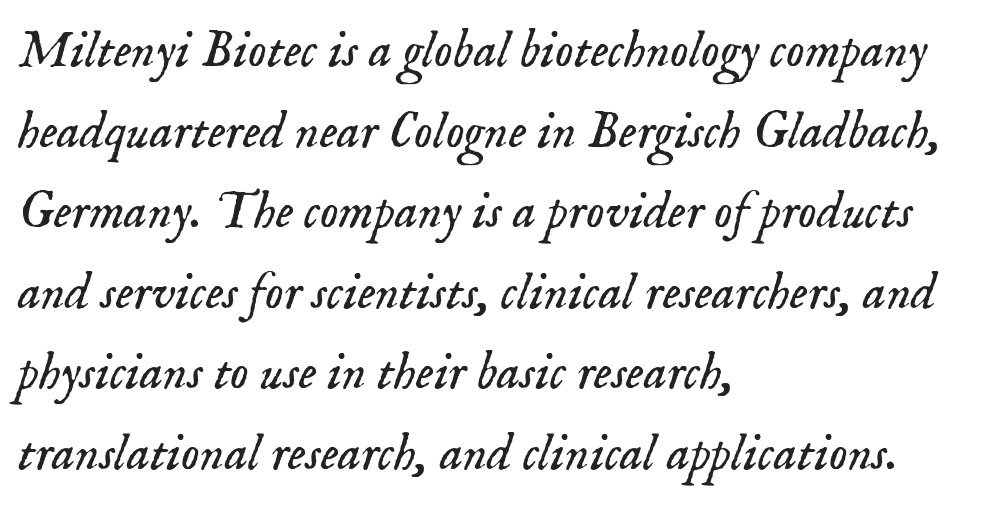
{"serif": "yes", "italic": "yes", "lean": "right", "slant_degrees": 18, "bold": "no", "weight": "light", "width": "normal", "stroke_contrast": "low", "x_height": "small", "monospaced": "no", "underline": "no", "align": "left", "line_spacing": "normal", "line_spacing_ratio": 1.55, "letter_spacing": "normal", "letter_spacing_em": 0.0, "glyph_px": 52}
